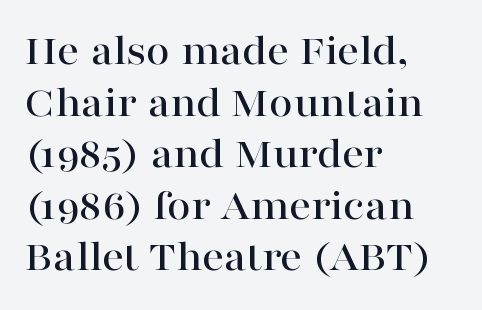
The image shows 43 px wide serif type, upright; set left-aligned, line spacing 1.2x, normal letter spacing, not underlined; high stroke contrast and a medium x-height.
